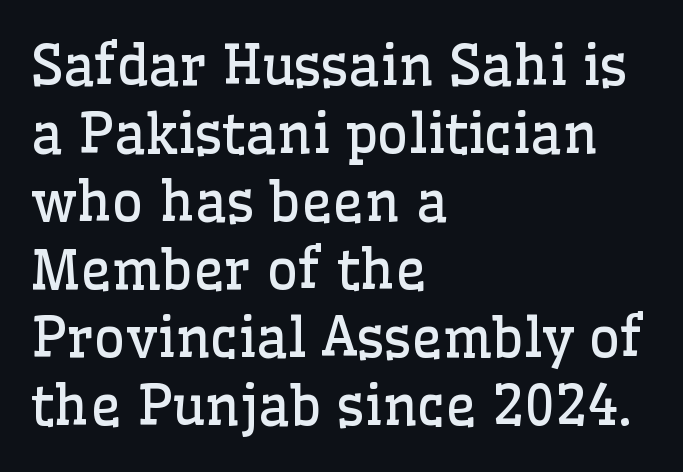
The image shows 54 px regular-weight serif type, upright; set left-aligned, normal line spacing (1.26x), normal letter spacing, not underlined; low stroke contrast and a medium x-height.
